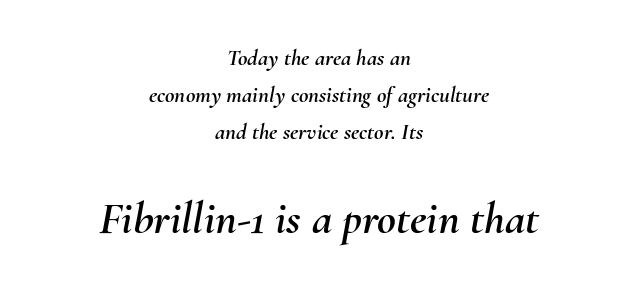
{"italic": "yes", "lean": "right", "slant_degrees": 10, "width": "normal", "stroke_contrast": "medium", "x_height": "small", "monospaced": "no", "underline": "no", "align": "center", "line_spacing": "normal", "line_spacing_ratio": 1.6, "letter_spacing": "normal", "letter_spacing_em": 0.0, "larger_block": "second", "size_ratio": 2.0, "glyph_px": 46}
